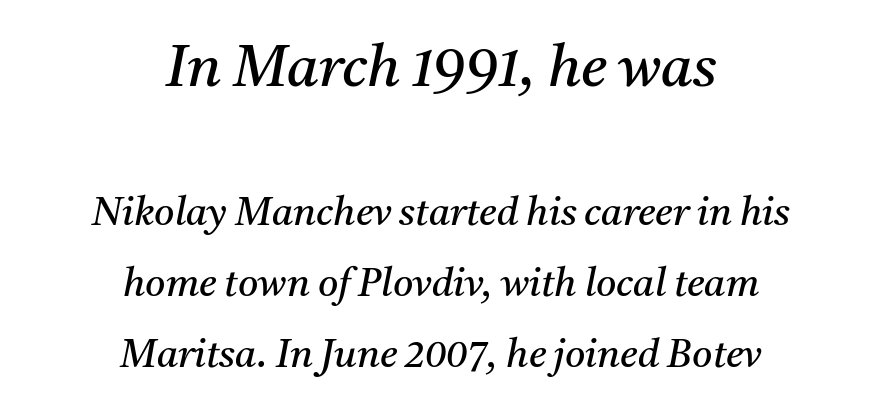
In terms of posture, this sample is oblique. Observe the ordinary spacing: letters are neighbours, not strangers. Typographically, this falls in the serif category. Is this a fixed-width face? No — the glyphs have proportional, varying widths.
